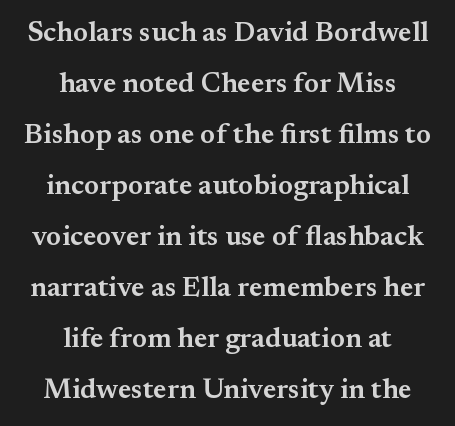
Does extra space separate the letters? No, they use regular spacing. These lines are rendered in a variable-pitch font. The characters display serif detailing at their extremities. The typesetter chose a symmetrical, centered arrangement here. Beneath every word, the page is bare. The type sits square on the baseline with zero lean.
